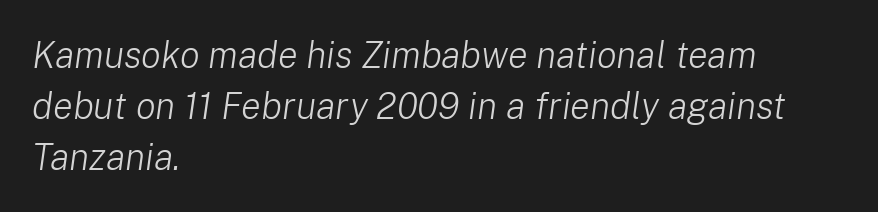
The rendering uses natural spacing where letterforms have individual widths. Compared with ordinary roman type, these characters are visibly tilted. These glyphs show unthickened strokes, regular width or finer. In terms of letterspacing, this is plain default setting.
